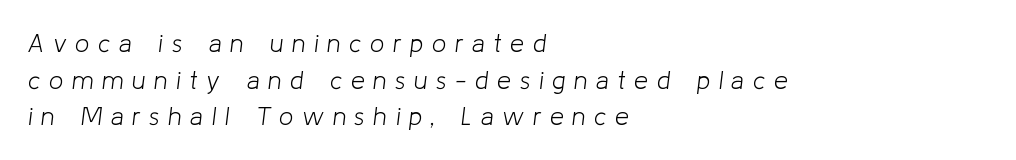
Q: Is the text bold? A: No.
Q: Is the text italic (slanted)? A: Yes, it leans right by about 8 degrees.
Q: Is the text underlined? A: No.
Q: How is the paragraph aligned? A: Left-aligned.
Q: Is the spacing between letters normal or unusually wide? A: Unusually wide.
Q: Is the spacing between lines tight, normal or loose? A: Normal.
